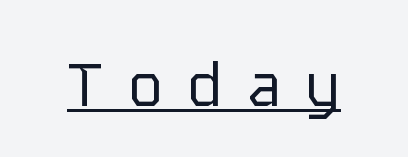
The image shows 61 px regular-weight sans-serif type, upright, monospaced; set unusually wide letter spacing (+0.37 em), underlined; low stroke contrast and a medium x-height.
